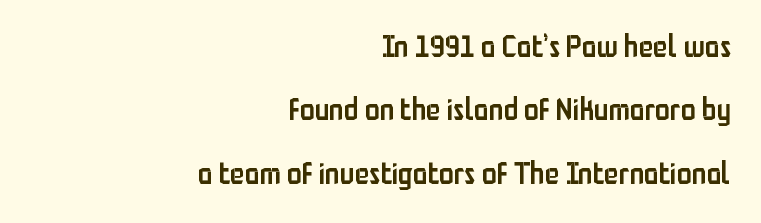
The image shows 30 px semibold, condensed sans-serif type, upright; set right-aligned, loose line spacing (2.11x), normal letter spacing, not underlined; low stroke contrast and a medium x-height.
